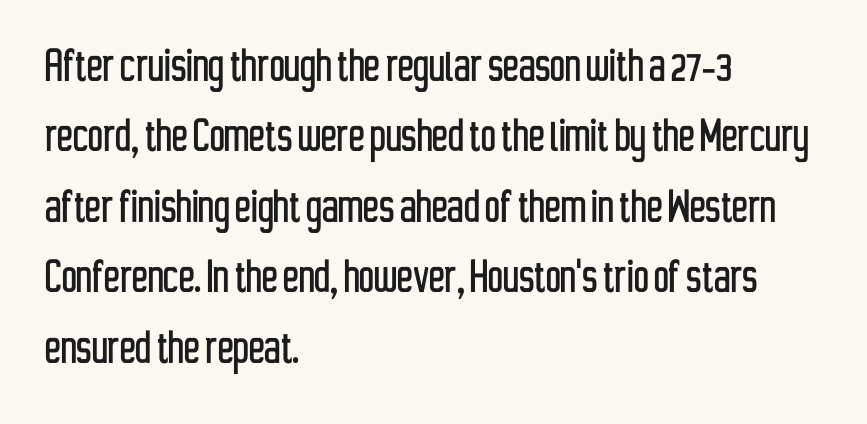
The image shows 53 px condensed sans-serif type, upright; set left-aligned, normal line spacing (1.33x), normal letter spacing, not underlined; low stroke contrast and a medium x-height.
